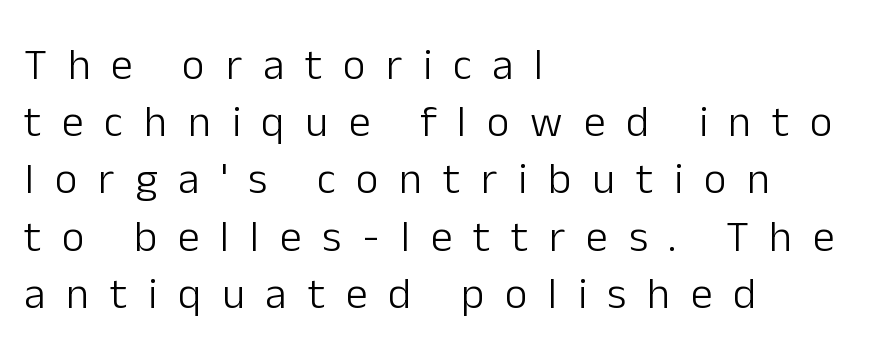
The image shows 44 px light sans-serif type, upright; set left-aligned, normal line spacing (1.3x), unusually wide letter spacing (+0.47 em), not underlined; low stroke contrast and a medium x-height.
